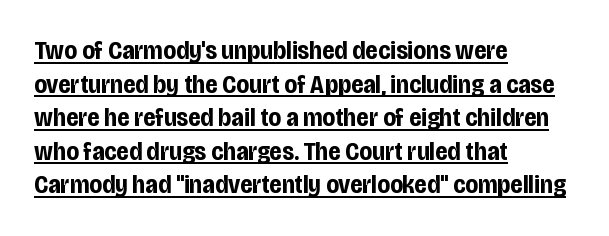
The image shows 26 px bold type, upright; set left-aligned, normal line spacing (1.29x), normal letter spacing, underlined.
